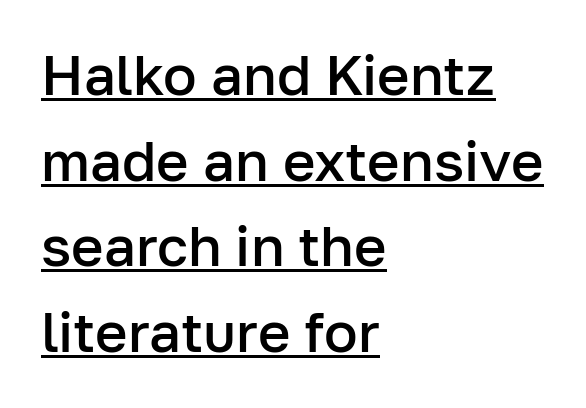
{"serif": "no", "italic": "no", "bold": "semi", "weight": "semibold", "width": "normal", "stroke_contrast": "low", "x_height": "medium", "monospaced": "no", "underline": "yes", "align": "left", "line_spacing": "normal", "line_spacing_ratio": 1.53, "letter_spacing": "normal", "letter_spacing_em": 0.0, "glyph_px": 56}
